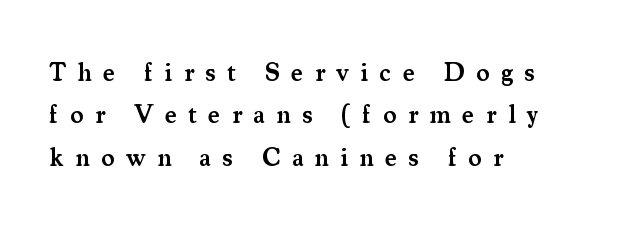
Q: Is the text bold? A: Semi-bold.
Q: Is the text italic (slanted)? A: No, it is upright.
Q: Is the text underlined? A: No.
Q: How is the paragraph aligned? A: Left-aligned.
Q: Is the spacing between letters normal or unusually wide? A: Unusually wide.
Q: Is the spacing between lines tight, normal or loose? A: Normal.
